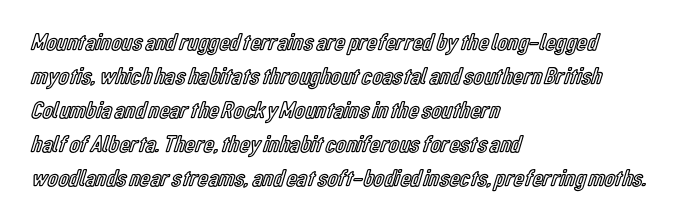
Each word holds together tightly as a unit, with standard inter-letter gaps. Horizontally, the lines are justified to the leading edge only. Check the space under the baseline: it is left empty. Leading matches the norm, producing a regular column.
